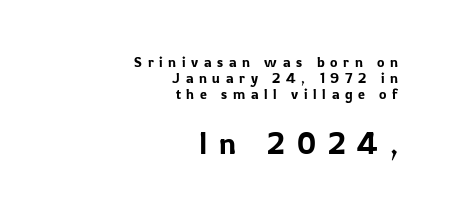
The image shows 30 px sans-serif type, upright; set right-aligned, tight line spacing (1.13x), unusually wide letter spacing (+0.4 em), not underlined; the second (bottom) block is 2.14x larger; low stroke contrast and a medium x-height.
